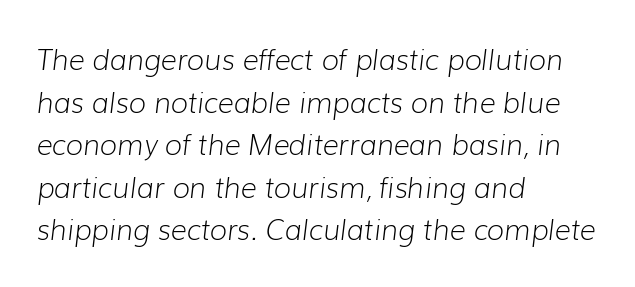
{"italic": "yes", "lean": "right", "slant_degrees": 7, "bold": "no", "weight": "light", "width": "normal", "stroke_contrast": "low", "x_height": "medium", "monospaced": "no", "underline": "no", "align": "left", "line_spacing": "normal", "line_spacing_ratio": 1.52, "letter_spacing": "normal", "letter_spacing_em": 0.0, "glyph_px": 28}
